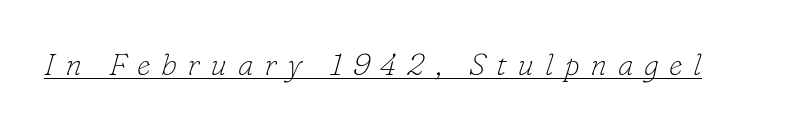
{"serif": "yes", "italic": "yes", "lean": "right", "slant_degrees": 16, "bold": "no", "weight": "thin", "width": "normal", "stroke_contrast": "low", "x_height": "small", "monospaced": "no", "underline": "yes", "letter_spacing": "wide", "letter_spacing_em": 0.34, "glyph_px": 31}
